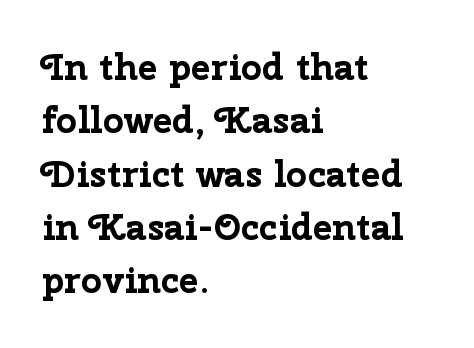
Q: Is the text bold? A: Yes.
Q: Is the text italic (slanted)? A: No, it is upright.
Q: Is the typeface a serif or a sans-serif typeface? A: Sans-serif.
Q: Is the text underlined? A: No.
Q: How is the paragraph aligned? A: Left-aligned.
Q: Is the spacing between letters normal or unusually wide? A: Normal.
Q: Is the spacing between lines tight, normal or loose? A: Normal.
Q: Width (condensed, normal, or wide)? A: Normal.
Q: Stroke contrast? A: Low.
Q: x-height? A: Medium.
Q: Monospaced? A: No.
